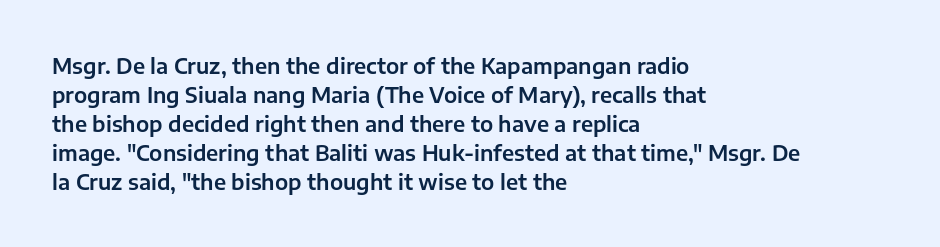
The image shows 21 px text type, upright; set left-aligned, normal line spacing (1.38x), normal letter spacing, not underlined.
